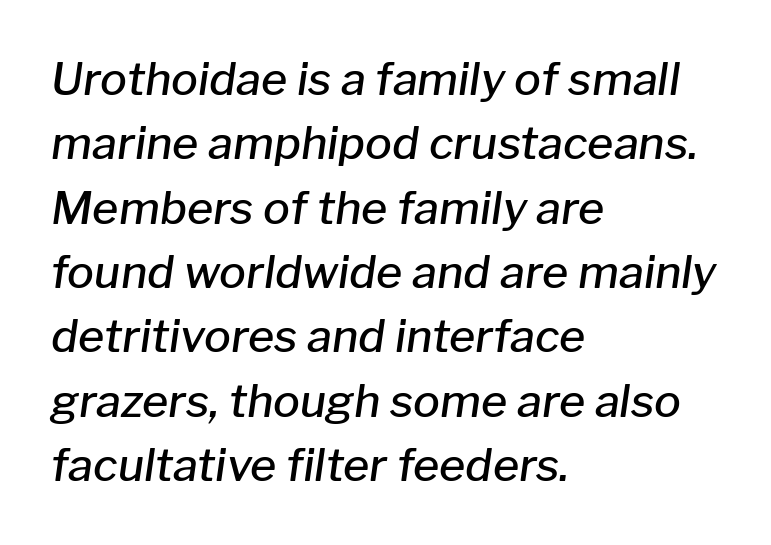
Q: Is the text bold? A: Semi-bold.
Q: Is the text italic (slanted)? A: Yes, it leans right by about 8 degrees.
Q: Is the text underlined? A: No.
Q: How is the paragraph aligned? A: Left-aligned.
Q: Is the spacing between letters normal or unusually wide? A: Normal.
Q: Is the spacing between lines tight, normal or loose? A: Normal.
Q: Width (condensed, normal, or wide)? A: Normal.
Q: Stroke contrast? A: Low.
Q: x-height? A: Medium.
Q: Monospaced? A: No.
